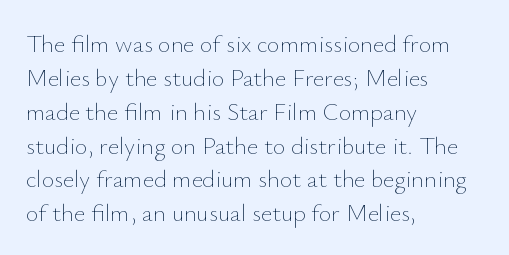
Decoration check: the copy has no underline. Teacher's note: observe the even left margin — that is flush-left alignment. Interline gaps are of average width in this sample. No chunkiness to these letters — they're not bold. These lines were composed using upright roman letters.
